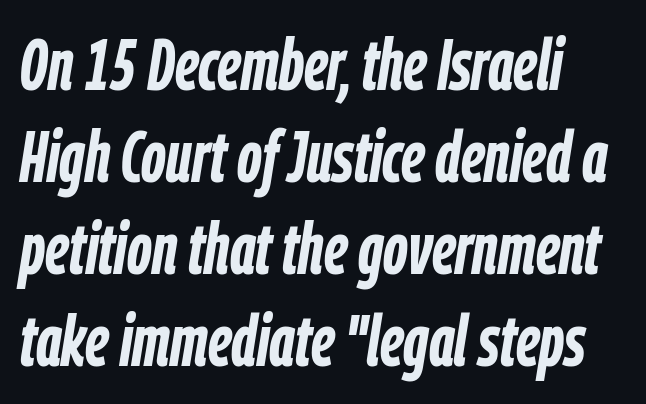
The image shows 72 px semibold, condensed type, italic (leaning right); set left-aligned, normal line spacing (1.28x), normal letter spacing, not underlined; low stroke contrast and a medium x-height.
